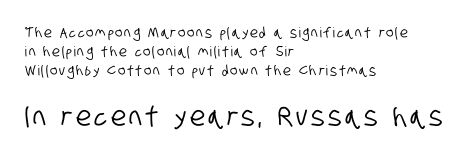
Is the lower block the larger one? Yes — the lower block carries the bigger type. No word sits above an underline. Honestly, the row spacing looks completely unremarkable. Does the copy run flush right? No — it runs flush left.
